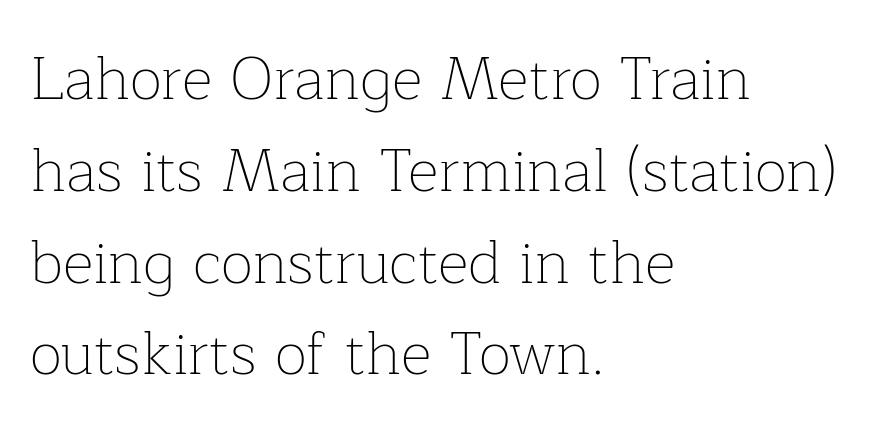
{"serif": "yes", "italic": "no", "bold": "no", "weight": "thin", "width": "normal", "stroke_contrast": "low", "x_height": "medium", "monospaced": "no", "underline": "no", "align": "left", "line_spacing": "normal", "line_spacing_ratio": 1.53, "letter_spacing": "normal", "letter_spacing_em": 0.0, "glyph_px": 60}
